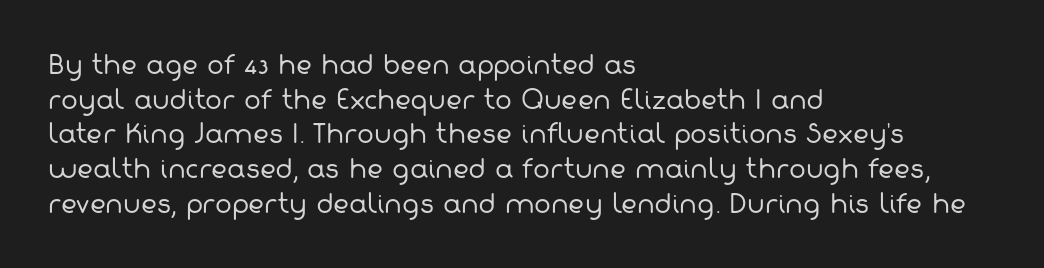
These lines keep a tight, regular rhythm from letter to letter. Quick note: underline off. This sample is left-justified, so line endings fall wherever the words run out. The cut favours lightness, reaching ordinary text weight at its darkest. Leading matches the norm, producing a regular column.
